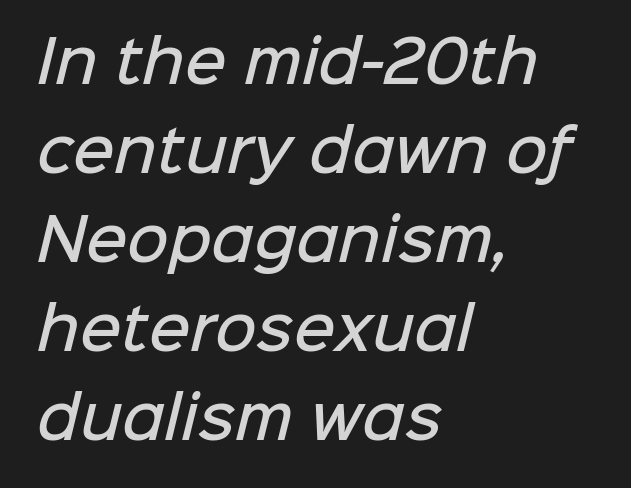
This sample keeps an unexceptional amount of space between lines. In terms of letterspacing, this is plain default setting. You can tell from the bare stems that sans-serif type was used. Proportional: the letters do not fall into vertical columns. Typographic density is moderately raised because the face is semibold. If you drew a ruler down the left edge, every line would touch it.
